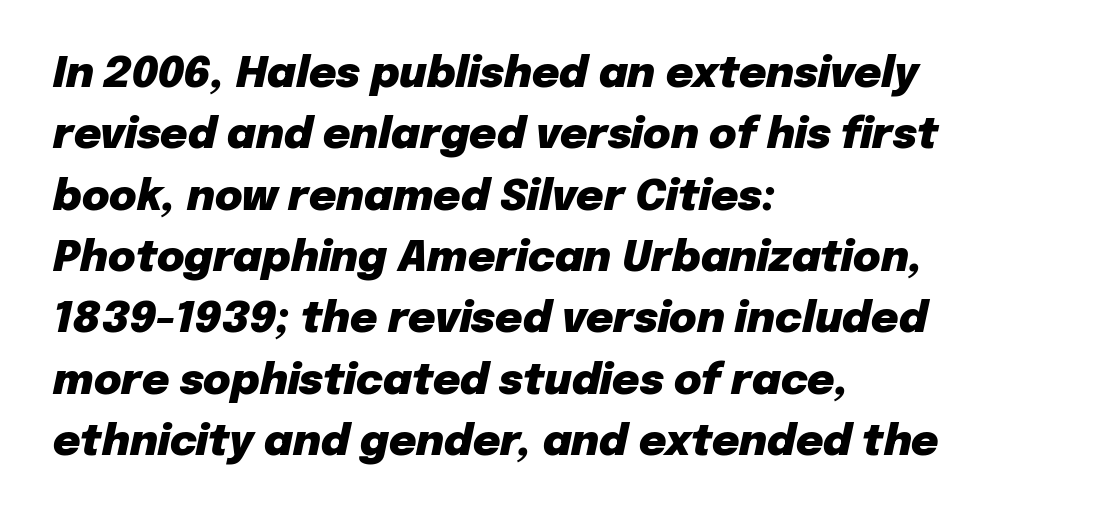
{"italic": "yes", "lean": "right", "slant_degrees": 12, "bold": "yes", "weight": "heavy", "width": "normal", "stroke_contrast": "low", "x_height": "medium", "monospaced": "no", "underline": "no", "align": "left", "line_spacing": "normal", "line_spacing_ratio": 1.46, "letter_spacing": "normal", "letter_spacing_em": 0.0, "glyph_px": 42}
